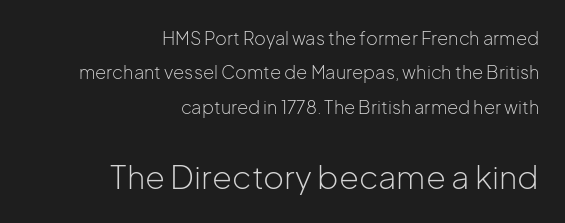
Line spacing here is loose. Check where the strokes stop: nothing finishes them off — pure sans. Character widths vary here, with narrow letters taking less room than wide ones. Honestly, the letter spacing is just normal — you wouldn't notice it. A clean baseline with only descenders dipping below it.
